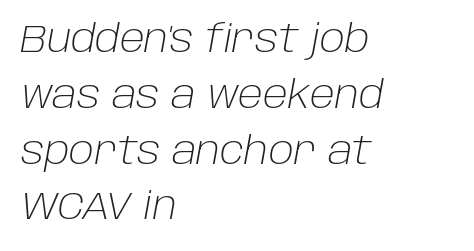
{"italic": "yes", "lean": "right", "slant_degrees": 10, "bold": "no", "weight": "light", "width": "normal", "stroke_contrast": "low", "x_height": "large", "monospaced": "no", "underline": "no", "align": "left", "line_spacing": "normal", "line_spacing_ratio": 1.43, "letter_spacing": "normal", "letter_spacing_em": 0.0, "glyph_px": 39}
